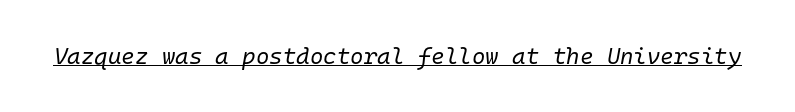
{"italic": "yes", "lean": "right", "slant_degrees": 10, "bold": "no", "underline": "yes", "letter_spacing": "normal", "letter_spacing_em": 0.0, "glyph_px": 23}
